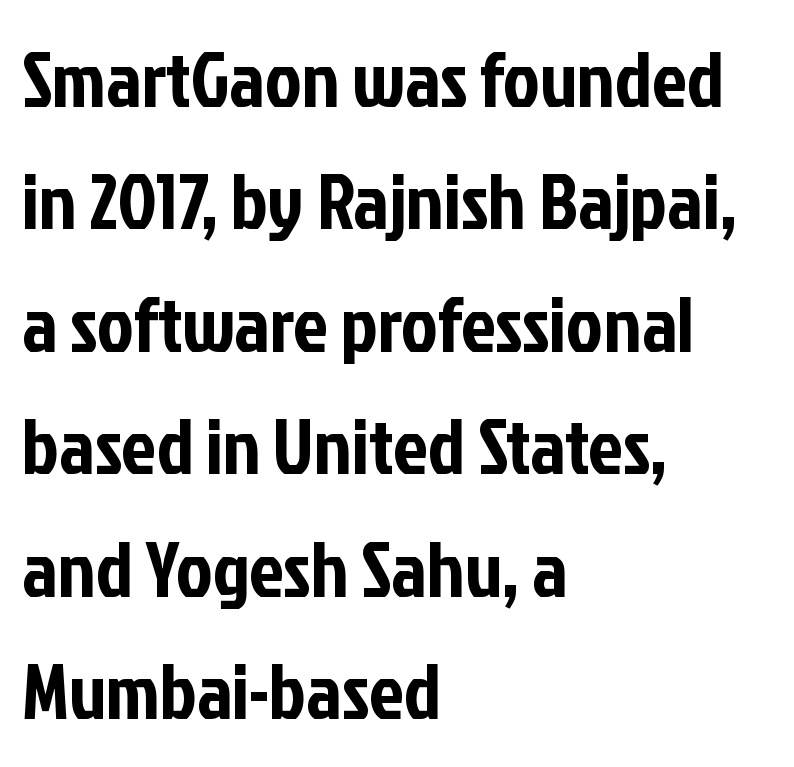
{"serif": "no", "italic": "no", "width": "condensed", "stroke_contrast": "low", "x_height": "medium", "monospaced": "no", "underline": "no", "align": "left", "line_spacing": "normal", "line_spacing_ratio": 1.57, "letter_spacing": "normal", "letter_spacing_em": 0.0, "glyph_px": 78}
